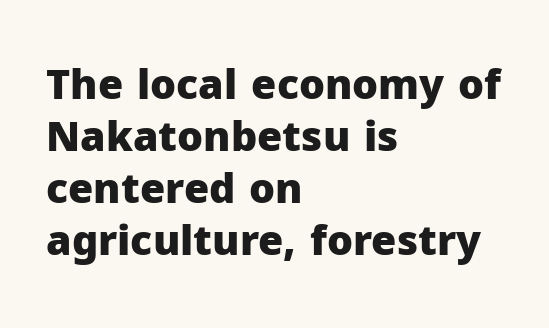
The strokes are fattened all the way to bold. You can tell it's not italic because the verticals are truly vertical. Spacing verdict: proportional, widths tailored to each character. This sample uses plain, unmodified letter spacing. Rule under the text: the space is simply empty. Vertically, the passage feels balanced, rows spaced as you'd expect.
